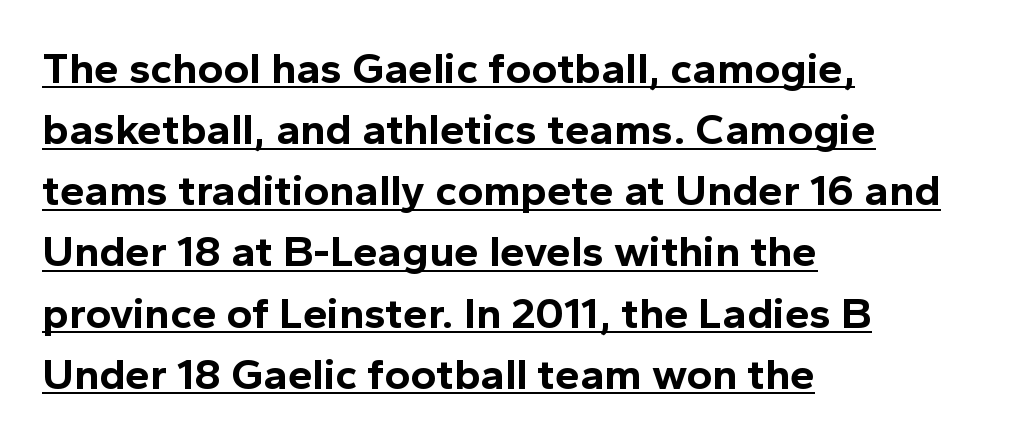
Words appear dense and cohesive because spacing is normal. Leading: standard. Typographic density is high because the face is bold. Unlike italic type, these characters show no tilt at all. These characters rest on top of a visible drawn line. In CSS terms this would be text-align: left.
